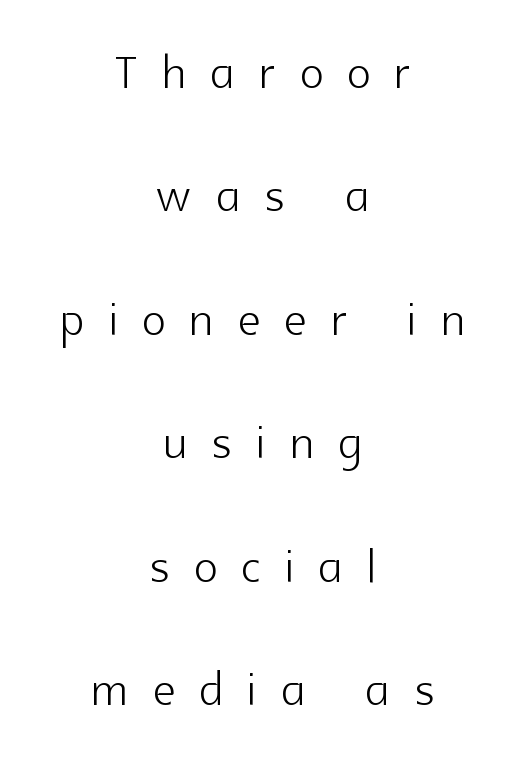
The image shows 63 px light sans-serif type, upright; set centered, loose line spacing (1.96x), unusually wide letter spacing (+0.39 em), not underlined; a medium x-height.
